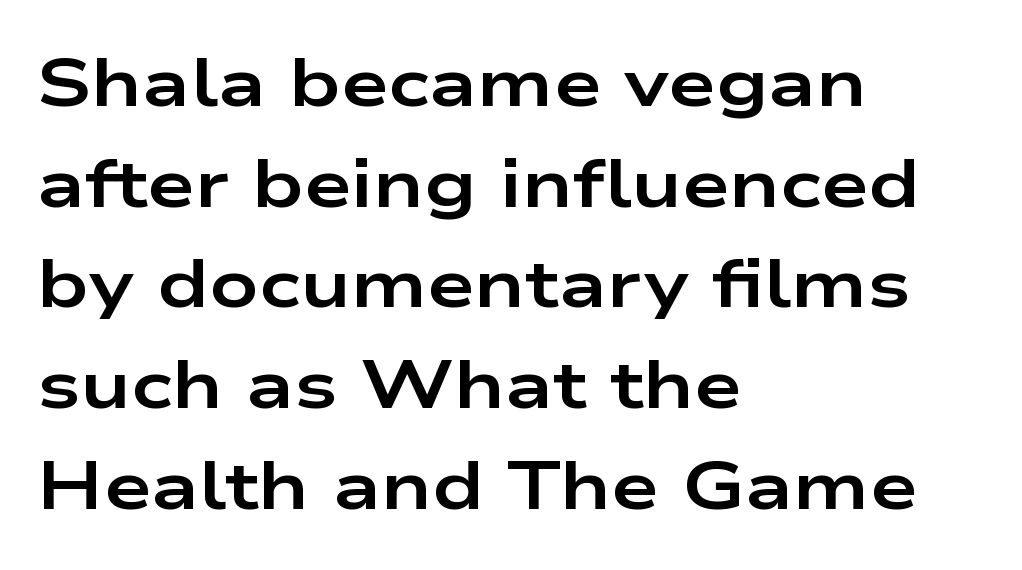
{"serif": "no", "italic": "no", "bold": "yes", "weight": "bold", "width": "wide", "stroke_contrast": "low", "x_height": "medium", "monospaced": "no", "underline": "no", "align": "left", "line_spacing": "normal", "line_spacing_ratio": 1.48, "letter_spacing": "normal", "letter_spacing_em": 0.0, "glyph_px": 68}
